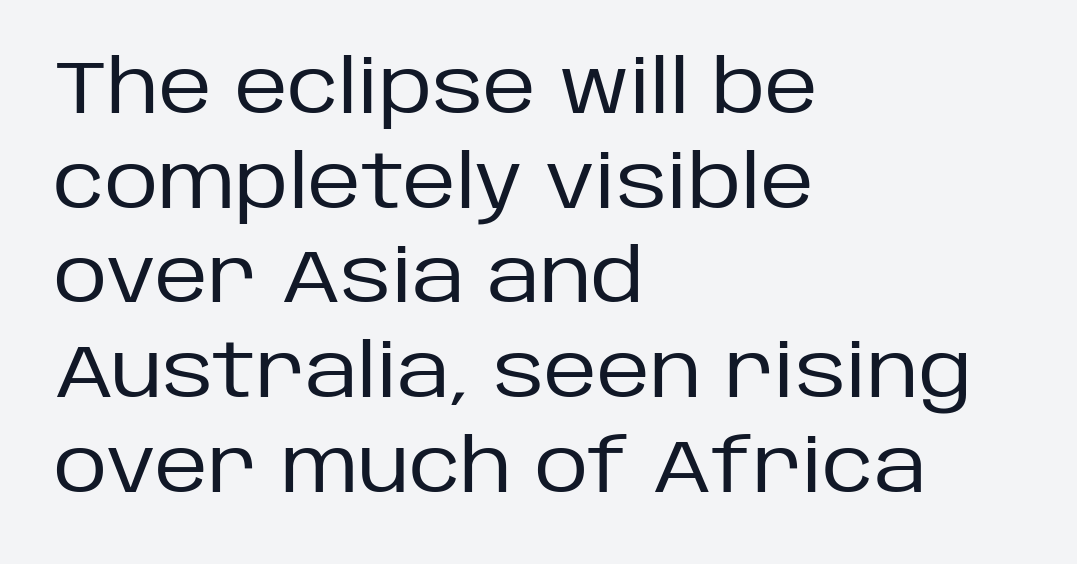
This is sans-serif lettering, the kind often seen on screens and signage. The glyphs are unaccompanied by any horizontal stroke below them. It's the straight-up-and-down kind of type. Unbolded letterforms with no extra heft. The passage shown stacks its lines at a standard gap. These lines keep a tight, regular rhythm from letter to letter.
